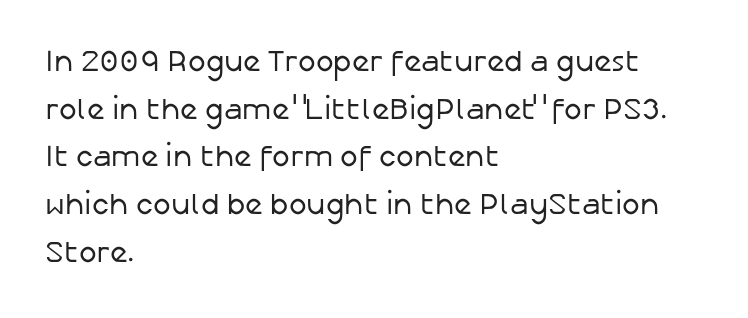
{"serif": "no", "italic": "no", "bold": "no", "weight": "regular", "width": "normal", "stroke_contrast": "low", "x_height": "medium", "monospaced": "no", "underline": "no", "align": "left", "line_spacing": "normal", "line_spacing_ratio": 1.59, "letter_spacing": "normal", "letter_spacing_em": 0.0, "glyph_px": 30}
